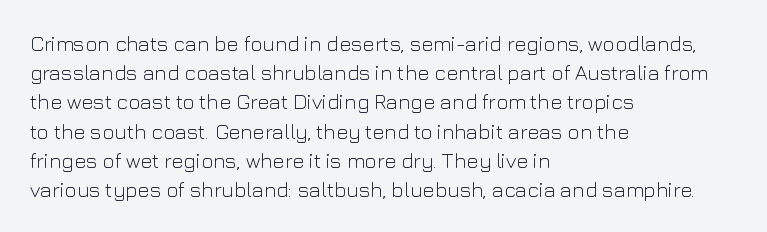
Tracking here is standard; glyphs follow each other at the usual distance. Heft: none added — not bold. These lines are set flush left with a ragged right edge. The letters stand straight up with perfectly vertical stems. Has an underline been added? It has not.
